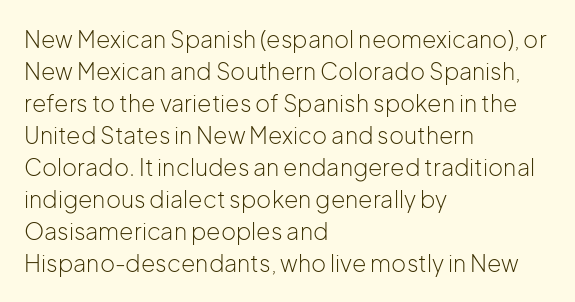
Caption: standard tracking, unaltered. Does the leading feel generous? No, just average. The lines are quadded left. Check the space under the baseline: it is left empty.
